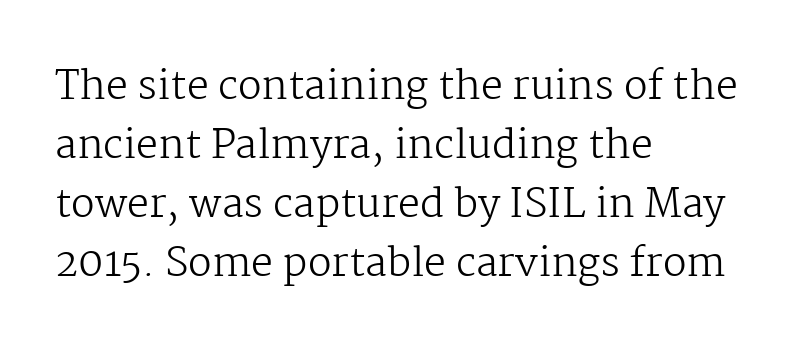
Q: Is the text bold? A: No.
Q: Is the text italic (slanted)? A: No, it is upright.
Q: Is the typeface a serif or a sans-serif typeface? A: Serif.
Q: Is the text underlined? A: No.
Q: How is the paragraph aligned? A: Left-aligned.
Q: Is the spacing between letters normal or unusually wide? A: Normal.
Q: Is the spacing between lines tight, normal or loose? A: Normal.
Q: Width (condensed, normal, or wide)? A: Normal.
Q: Stroke contrast? A: Medium.
Q: x-height? A: Medium.
Q: Monospaced? A: No.
